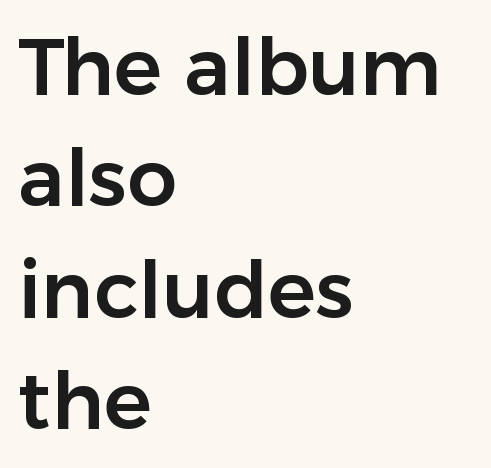
The letters sit at their default tracking, neither squeezed nor spread. These lines are rendered in a variable-pitch font. Reading down the column, the eye jumps a familiar distance to each next line. The baseline area is clear.
